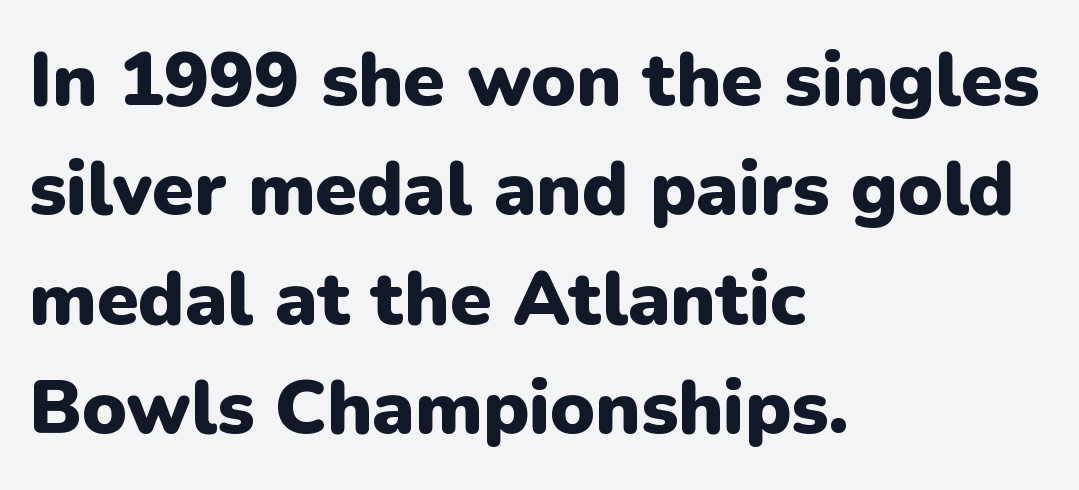
Q: Is the text bold? A: Yes.
Q: Is the text italic (slanted)? A: No, it is upright.
Q: Is the typeface a serif or a sans-serif typeface? A: Sans-serif.
Q: Is the text underlined? A: No.
Q: How is the paragraph aligned? A: Left-aligned.
Q: Is the spacing between letters normal or unusually wide? A: Normal.
Q: Is the spacing between lines tight, normal or loose? A: Normal.
Q: Width (condensed, normal, or wide)? A: Normal.
Q: Stroke contrast? A: Low.
Q: x-height? A: Medium.
Q: Monospaced? A: No.
